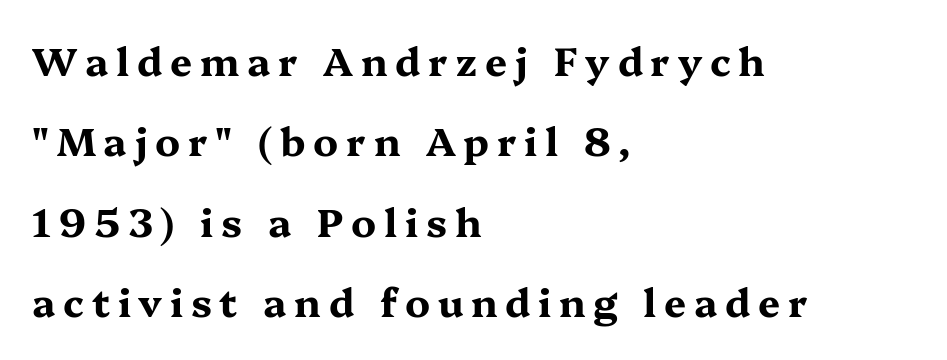
The image shows 39 px bold, wide serif type, upright; set left-aligned, loose line spacing (2.06x), unusually wide letter spacing (+0.2 em), not underlined; medium stroke contrast and a medium x-height.
